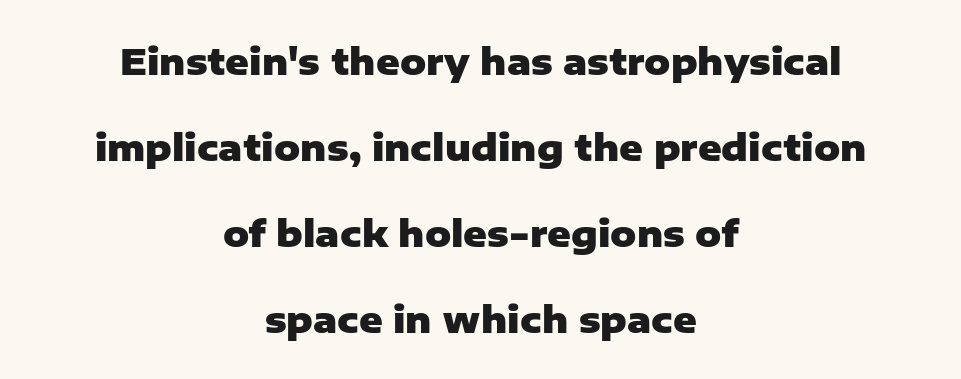
Posture: vertical. Strokes here are thick enough to call this a true bold. Nobody drew a line under any word here. This rendering uses center alignment, leaving both contours irregular but symmetric. Is this a fixed-width face? No — the glyphs have proportional, varying widths.
